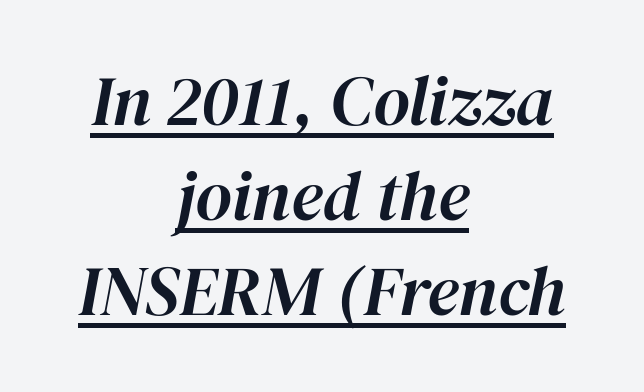
{"italic": "yes", "lean": "right", "slant_degrees": 12, "width": "normal", "stroke_contrast": "high", "x_height": "medium", "monospaced": "no", "underline": "yes", "align": "center", "line_spacing": "normal", "line_spacing_ratio": 1.36, "letter_spacing": "normal", "letter_spacing_em": 0.0, "glyph_px": 70}
